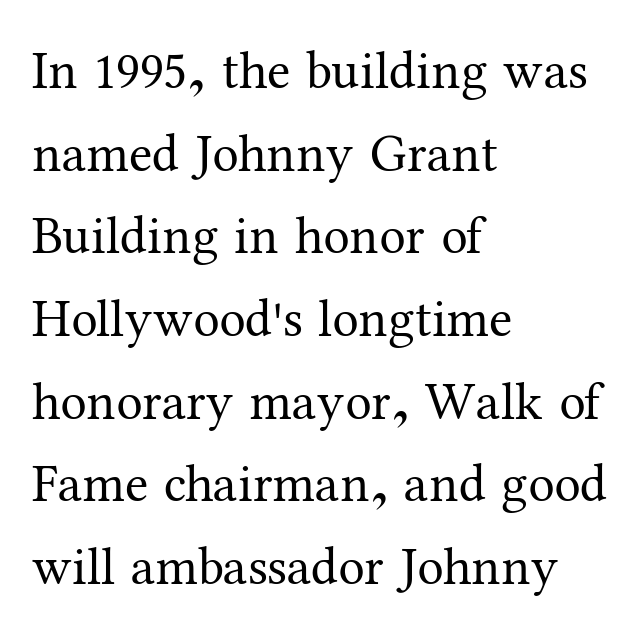
The image shows 53 px regular-weight serif type, upright; set left-aligned, normal line spacing (1.56x), normal letter spacing, not underlined; medium stroke contrast and a medium x-height.
